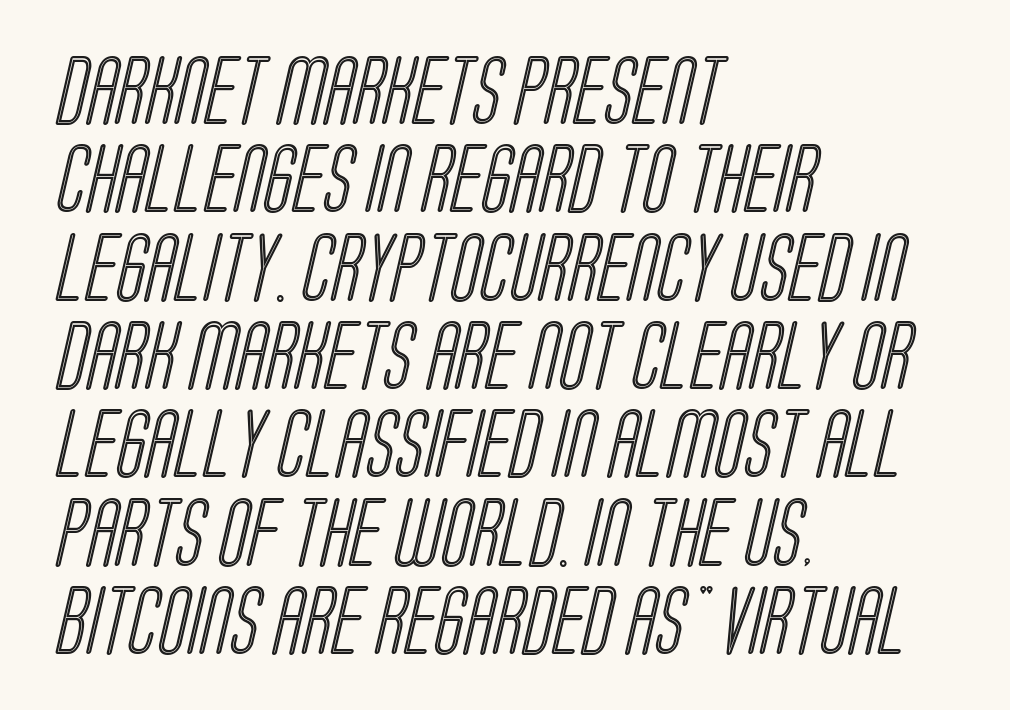
{"width": "condensed", "x_height": "large", "monospaced": "no", "underline": "no", "align": "left", "line_spacing": "normal", "line_spacing_ratio": 1.28, "letter_spacing": "normal", "letter_spacing_em": 0.0, "glyph_px": 69}
